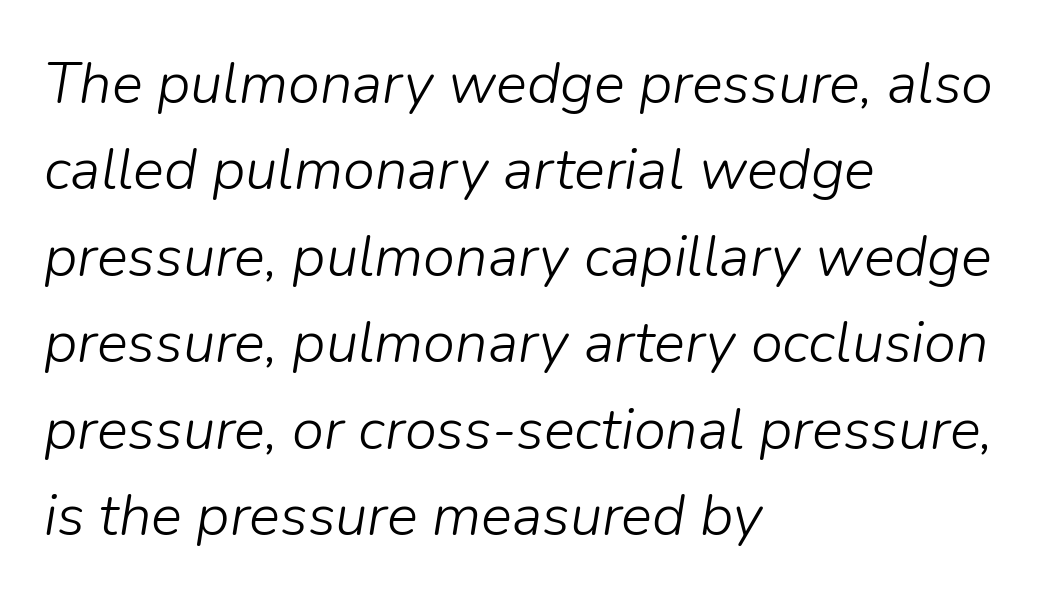
The image shows 58 px light type, italic (leaning right); set left-aligned, normal line spacing (1.49x), normal letter spacing, not underlined; low stroke contrast and a medium x-height.
